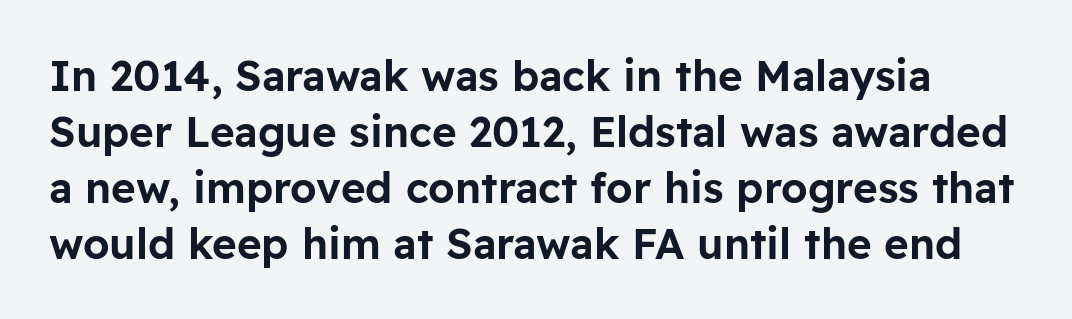
The image shows 42 px sans-serif type, upright; set normal line spacing (1.33x), normal letter spacing, not underlined; low stroke contrast and a medium x-height.
